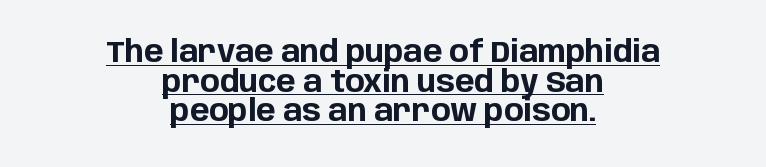
Q: Is the text bold? A: Yes.
Q: Is the text italic (slanted)? A: No, it is upright.
Q: Is the typeface a serif or a sans-serif typeface? A: Sans-serif.
Q: Is the text underlined? A: Yes.
Q: How is the paragraph aligned? A: Centered.
Q: Is the spacing between letters normal or unusually wide? A: Normal.
Q: Is the spacing between lines tight, normal or loose? A: Tight.
Q: Width (condensed, normal, or wide)? A: Normal.
Q: Stroke contrast? A: Low.
Q: x-height? A: Large.
Q: Monospaced? A: No.
